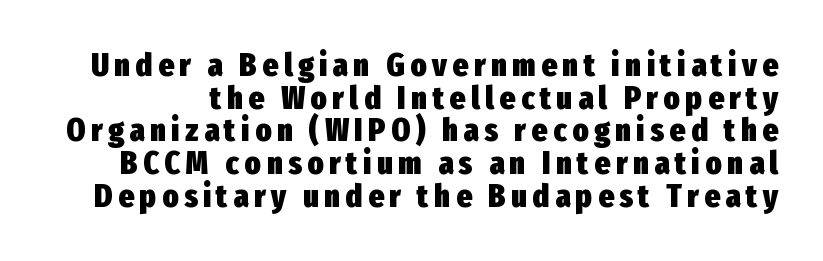
The image shows 33 px heavy, condensed sans-serif type, upright; set tight line spacing (0.99x), not underlined; low stroke contrast and a medium x-height.
